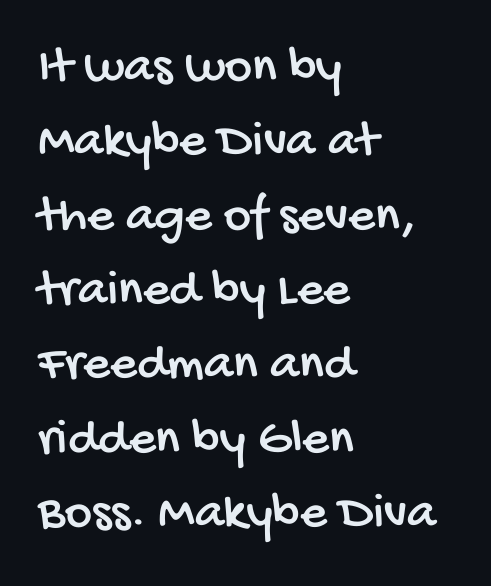
The image shows 52 px condensed sans-serif type; set left-aligned, normal line spacing (1.43x), normal letter spacing, not underlined; low stroke contrast and a large x-height.
